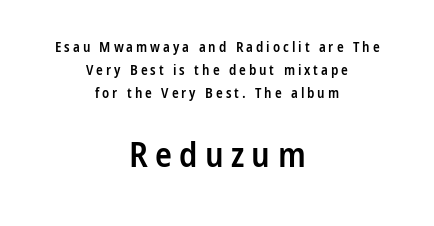
{"serif": "no", "italic": "no", "bold": "semi", "weight": "semibold", "width": "condensed", "stroke_contrast": "low", "x_height": "medium", "monospaced": "no", "underline": "no", "align": "center", "line_spacing": "normal", "line_spacing_ratio": 1.66, "letter_spacing": "wide", "letter_spacing_em": 0.21, "larger_block": "second", "size_ratio": 2.5, "glyph_px": 35}
